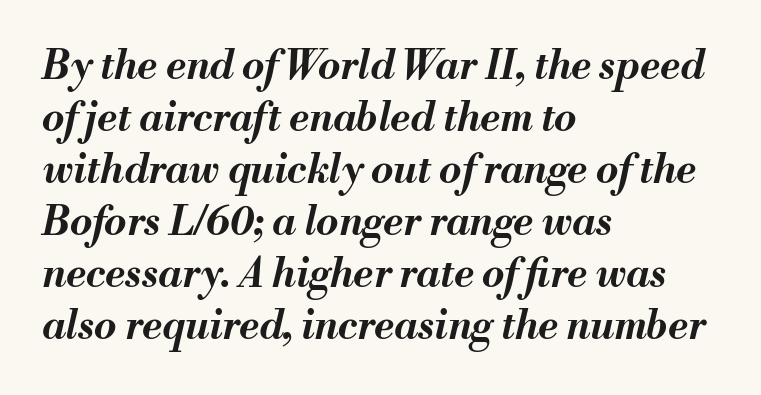
Is this a fixed-width face? No — the glyphs have proportional, varying widths. Does the weight exceed regular? Yes, all the way to bold. The letters are slanted; this is an italic face. Look at the tracking — it's just the regular setting, nothing added.
